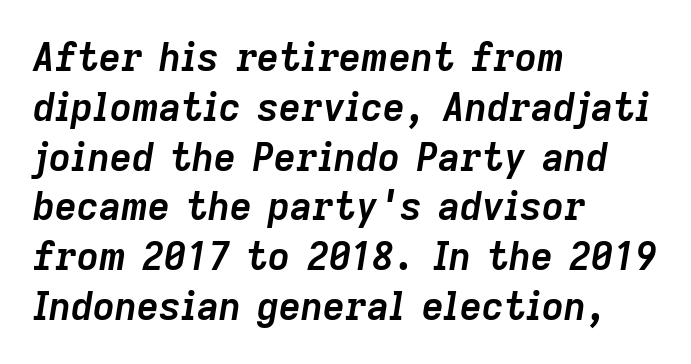
{"italic": "yes", "lean": "right", "slant_degrees": 9, "bold": "yes", "weight": "semibold", "width": "normal", "stroke_contrast": "low", "x_height": "medium", "monospaced": "no", "underline": "no", "align": "left", "line_spacing": "normal", "line_spacing_ratio": 1.31, "letter_spacing": "normal", "letter_spacing_em": 0.0, "glyph_px": 38}
